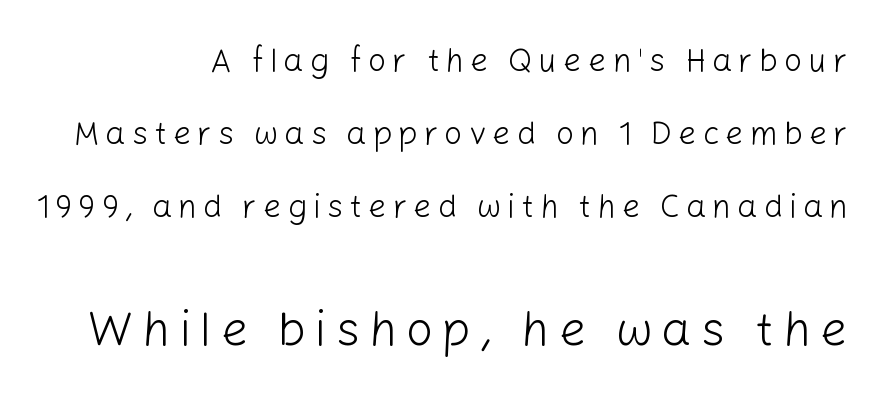
{"serif": "no", "italic": "no", "bold": "no", "weight": "light", "width": "normal", "stroke_contrast": "low", "x_height": "medium", "monospaced": "no", "underline": "no", "align": "right", "line_spacing": "loose", "line_spacing_ratio": 2.28, "larger_block": "second", "size_ratio": 1.5, "glyph_px": 48}
